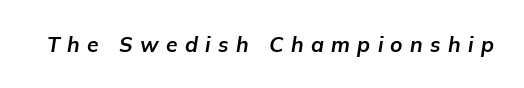
The image shows 21 px bold type, italic (leaning right); set unusually wide letter spacing (+0.35 em), not underlined.
